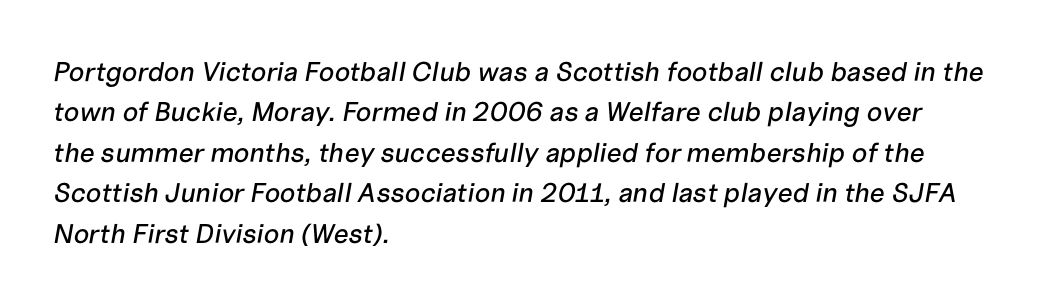
{"italic": "yes", "lean": "right", "slant_degrees": 10, "underline": "no", "align": "left", "line_spacing": "normal", "line_spacing_ratio": 1.5, "letter_spacing": "normal", "letter_spacing_em": 0.0, "glyph_px": 27}
